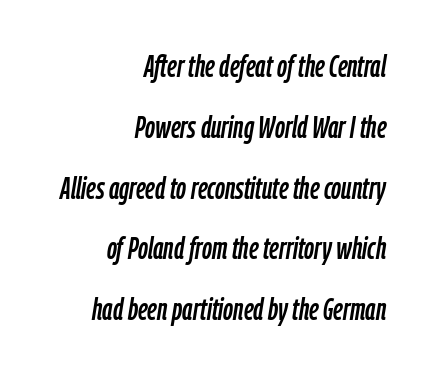
Posture: slanted. Line spacing here is loose. Rule under the text: the space is simply empty. Spacing verdict: proportional, widths tailored to each character.
